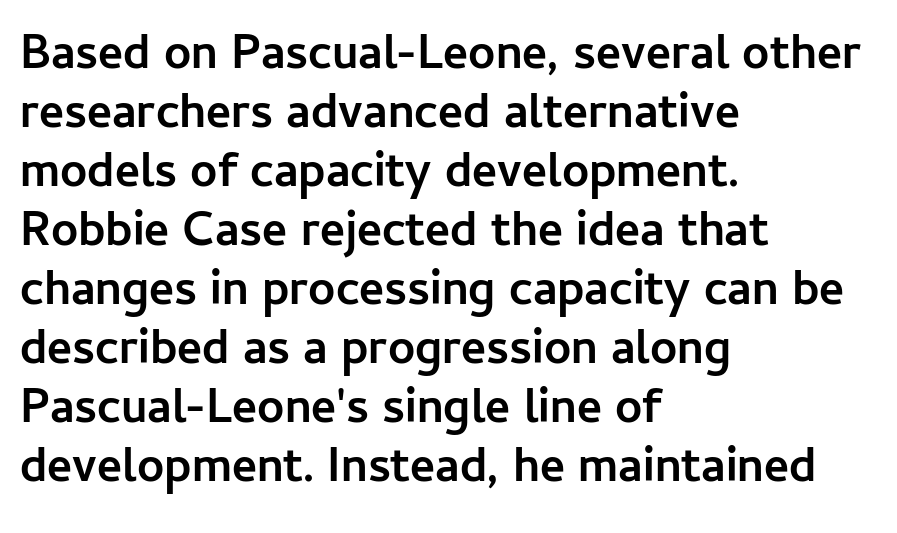
The image shows 48 px semibold sans-serif type, upright; set left-aligned, line spacing 1.23x, normal letter spacing, not underlined; low stroke contrast and a medium x-height.
